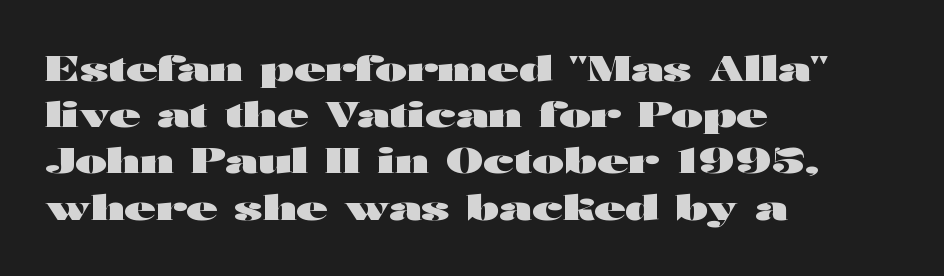
Q: Is the text bold? A: Yes.
Q: Is the text italic (slanted)? A: No, it is upright.
Q: Is the typeface a serif or a sans-serif typeface? A: Serif.
Q: Is the text underlined? A: No.
Q: How is the paragraph aligned? A: Left-aligned.
Q: Is the spacing between letters normal or unusually wide? A: Normal.
Q: Is the spacing between lines tight, normal or loose? A: Normal.
Q: Width (condensed, normal, or wide)? A: Wide.
Q: Stroke contrast? A: High.
Q: x-height? A: Medium.
Q: Monospaced? A: No.
